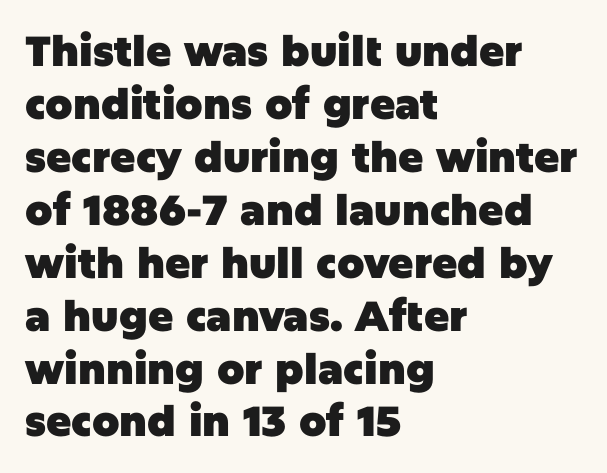
The image shows 42 px heavy sans-serif type, upright; set left-aligned, normal line spacing (1.26x), normal letter spacing, not underlined; low stroke contrast and a large x-height.
